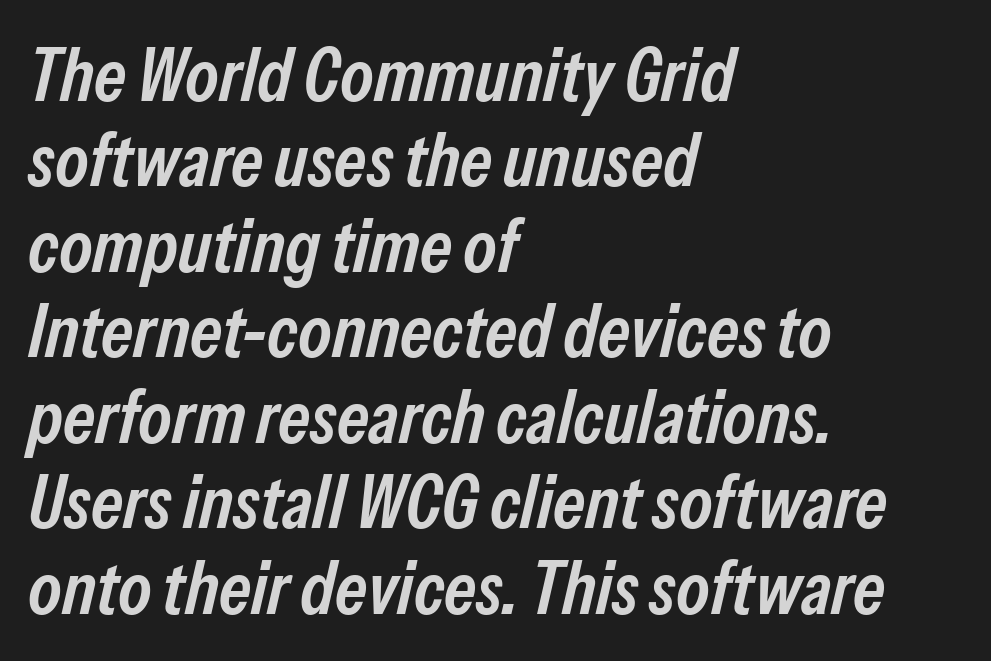
No extra tracking has been applied to these lines. Bold? Not quite — semibold, heavier than regular but stopping short. Alignment: flush left. The face used here is proportionally spaced, like ordinary book or web type. Nobody drew a line under any word here.
